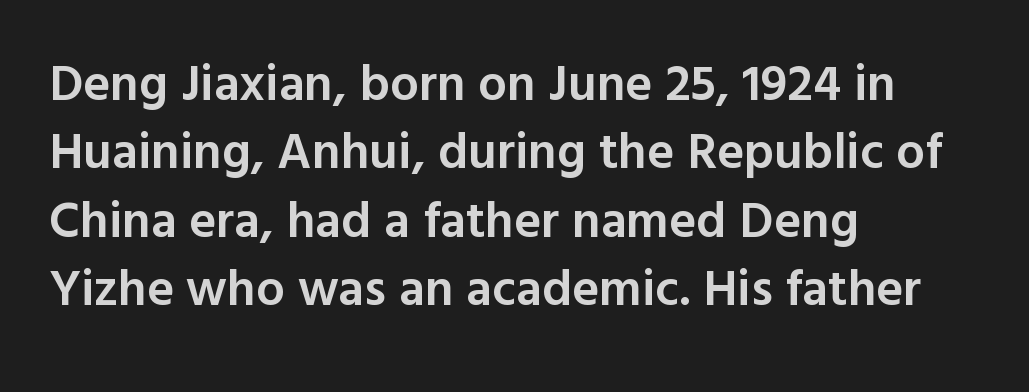
{"serif": "no", "italic": "no", "bold": "semi", "weight": "semibold", "width": "normal", "x_height": "medium", "monospaced": "no", "underline": "no", "align": "left", "line_spacing": "normal", "line_spacing_ratio": 1.34, "letter_spacing": "normal", "letter_spacing_em": 0.0, "glyph_px": 51}
